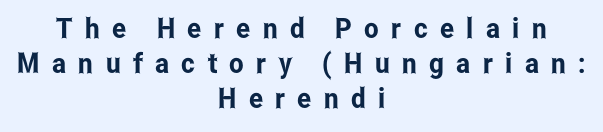
{"serif": "no", "italic": "no", "width": "condensed", "stroke_contrast": "low", "x_height": "medium", "monospaced": "no", "underline": "no", "align": "center", "line_spacing": "normal", "line_spacing_ratio": 1.25, "letter_spacing": "wide", "letter_spacing_em": 0.44, "glyph_px": 28}
